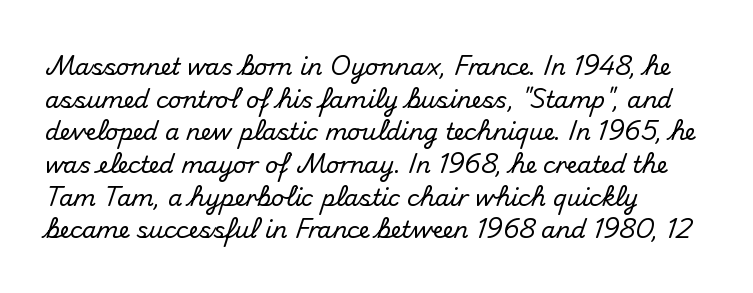
All the whitespace from short lines collects on the right. Standard letterfit; no display-style spreading of the glyphs. The area under the type is left untouched. If you measured baseline to baseline, you'd find a middling distance.
